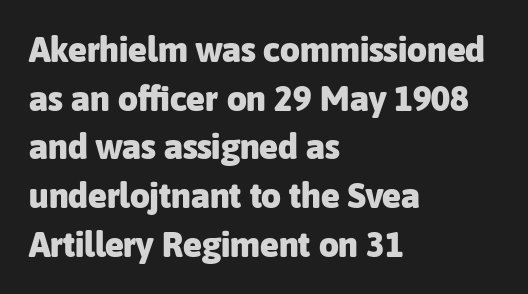
{"serif": "no", "italic": "no", "bold": "yes", "weight": "heavy", "width": "normal", "stroke_contrast": "low", "x_height": "medium", "monospaced": "no", "underline": "no", "align": "left", "line_spacing": "normal", "line_spacing_ratio": 1.39, "letter_spacing": "normal", "letter_spacing_em": 0.0, "glyph_px": 35}
